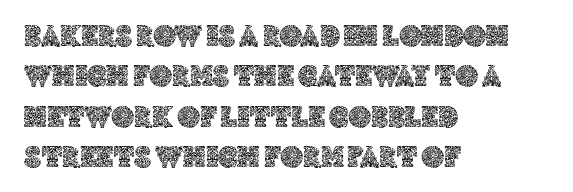
The image shows 31 px text type, upright; set left-aligned, normal line spacing (1.3x), normal letter spacing, not underlined; a large x-height.
